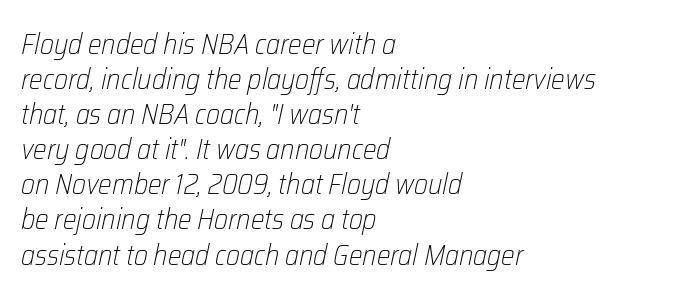
The image shows 29 px light, condensed type, italic (leaning right); set left-aligned, line spacing 1.21x, normal letter spacing, not underlined; low stroke contrast and a medium x-height.
